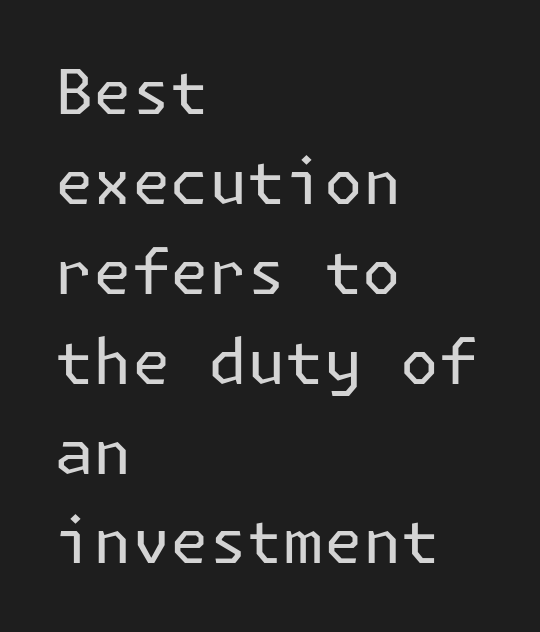
The space directly below the letters is spotless. You can tell it's not italic because the verticals are truly vertical. Where is the straight margin? On the left. The characters are drawn with everyday or finer stroke widths. This rendering employs a face without finishing strokes, i.e., a sans-serif.
